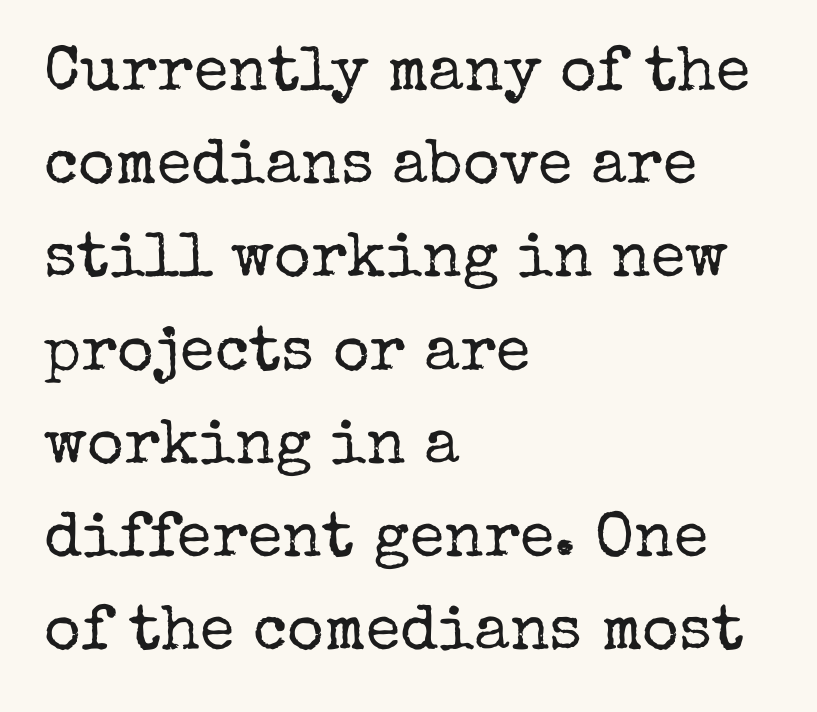
Underlining? Definitely not there. A typesetter would mark this as roman, not italic. Note the varied advance widths — an 'i' is clearly narrower than an 'm'. A classic flush-left, rag-right setting is used for this passage.
